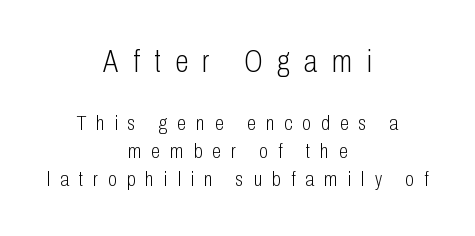
Q: Is the text bold? A: No.
Q: Is the text italic (slanted)? A: No, it is upright.
Q: Is the typeface a serif or a sans-serif typeface? A: Sans-serif.
Q: Is the text underlined? A: No.
Q: How is the paragraph aligned? A: Centered.
Q: Is the spacing between letters normal or unusually wide? A: Unusually wide.
Q: Is the spacing between lines tight, normal or loose? A: Normal.
Q: Which block of text is set in a larger size, the first (top) or the second (bottom)? A: The first (top) one.
Q: Width (condensed, normal, or wide)? A: Condensed.
Q: Stroke contrast? A: Low.
Q: x-height? A: Medium.
Q: Monospaced? A: No.
